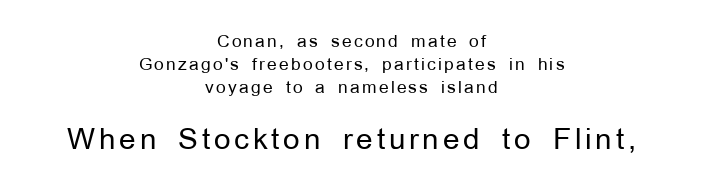
Q: Is the text bold? A: No.
Q: Is the text italic (slanted)? A: No, it is upright.
Q: Is the typeface a serif or a sans-serif typeface? A: Sans-serif.
Q: Is the text underlined? A: No.
Q: How is the paragraph aligned? A: Centered.
Q: Is the spacing between lines tight, normal or loose? A: Normal.
Q: Which block of text is set in a larger size, the first (top) or the second (bottom)? A: The second (bottom) one.
Q: Width (condensed, normal, or wide)? A: Normal.
Q: Stroke contrast? A: Low.
Q: x-height? A: Medium.
Q: Monospaced? A: No.
